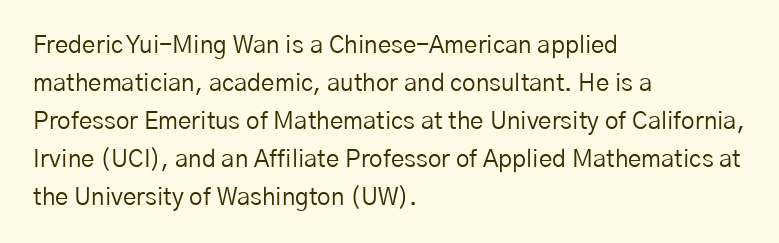
The image shows 24 px text type, upright; set left-aligned, normal line spacing (1.58x), normal letter spacing, not underlined.
